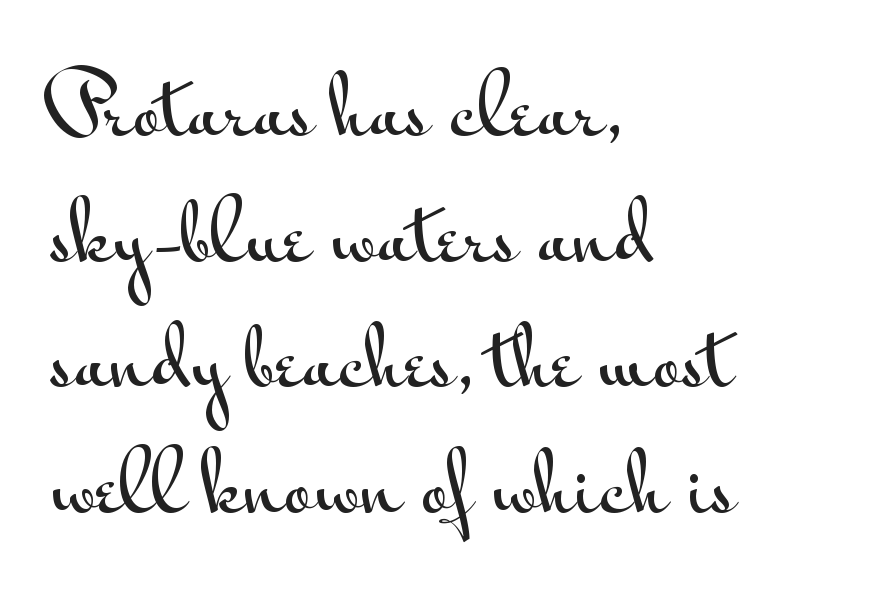
Q: Is the text italic (slanted)? A: Yes.
Q: Is the typeface a serif or a sans-serif typeface? A: Sans-serif.
Q: Is the text underlined? A: No.
Q: How is the paragraph aligned? A: Left-aligned.
Q: Is the spacing between letters normal or unusually wide? A: Normal.
Q: Is the spacing between lines tight, normal or loose? A: Normal.
Q: Width (condensed, normal, or wide)? A: Wide.
Q: Stroke contrast? A: Medium.
Q: x-height? A: Small.
Q: Monospaced? A: No.
